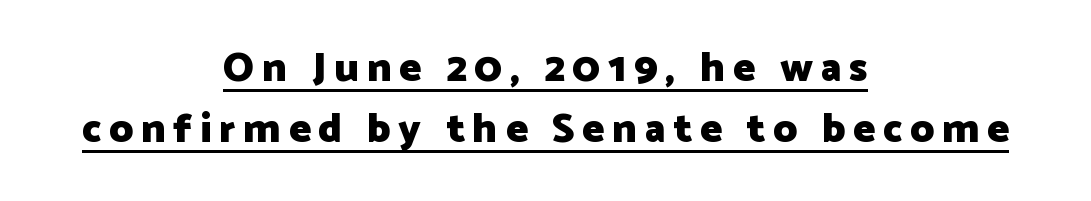
This is heavy type, rendered in bold. Notice how the stems are strictly vertical — no italics here. This is underlined copy, the kind a proofreader might mark for attention. The paragraph shown floats in the horizontal middle. The characters display no serif detailing; their extremities are plain.
